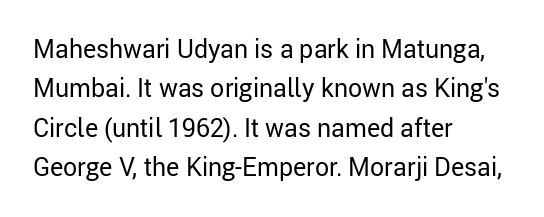
{"italic": "no", "bold": "no", "underline": "no", "align": "left", "line_spacing": "normal", "line_spacing_ratio": 1.58, "letter_spacing": "normal", "letter_spacing_em": 0.0, "glyph_px": 25}
